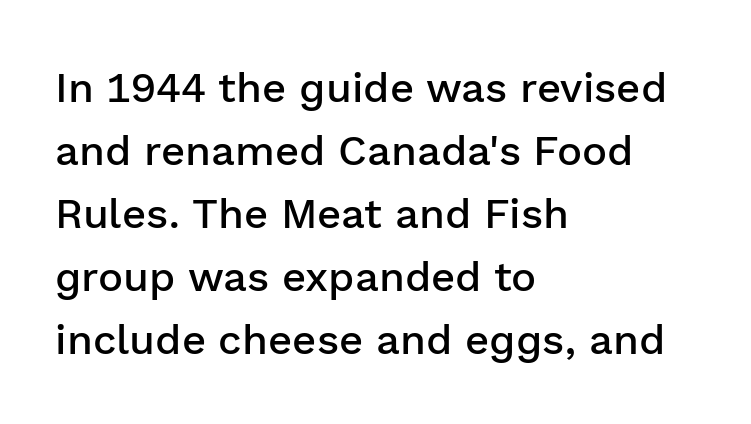
Q: Is the text bold? A: Semi-bold.
Q: Is the text italic (slanted)? A: No, it is upright.
Q: Is the typeface a serif or a sans-serif typeface? A: Sans-serif.
Q: Is the text underlined? A: No.
Q: How is the paragraph aligned? A: Left-aligned.
Q: Is the spacing between letters normal or unusually wide? A: Normal.
Q: Is the spacing between lines tight, normal or loose? A: Normal.
Q: Width (condensed, normal, or wide)? A: Normal.
Q: Stroke contrast? A: Low.
Q: x-height? A: Medium.
Q: Monospaced? A: No.
